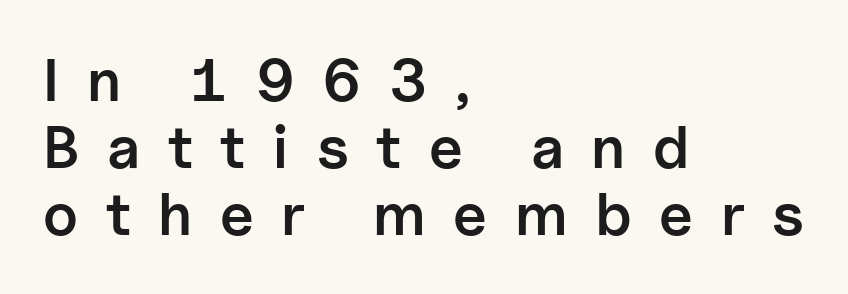
The image shows 60 px semibold sans-serif type, upright; set left-aligned, tight line spacing (1.12x), unusually wide letter spacing (+0.46 em), not underlined; low stroke contrast and a medium x-height.
